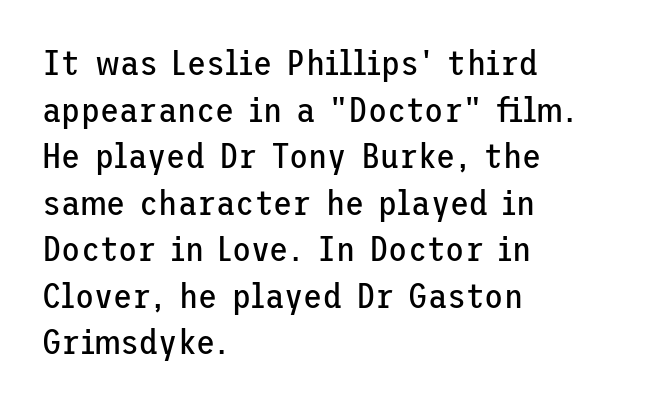
{"serif": "no", "italic": "no", "bold": "no", "weight": "regular", "width": "normal", "stroke_contrast": "low", "x_height": "medium", "underline": "no", "align": "left", "line_spacing": "normal", "line_spacing_ratio": 1.33, "letter_spacing": "normal", "letter_spacing_em": 0.0, "glyph_px": 35}
